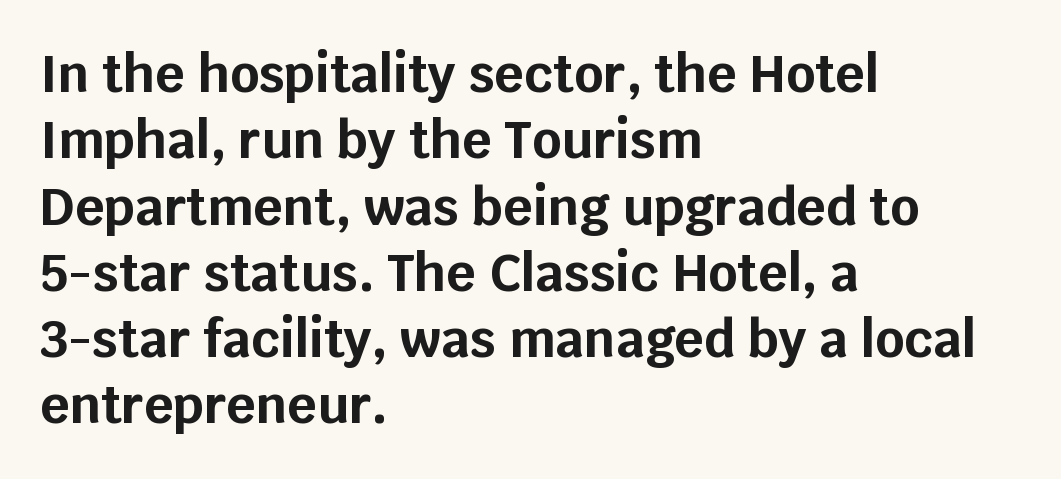
The image shows 51 px bold sans-serif type, upright; set left-aligned, normal line spacing (1.3x), normal letter spacing, not underlined; low stroke contrast and a large x-height.
